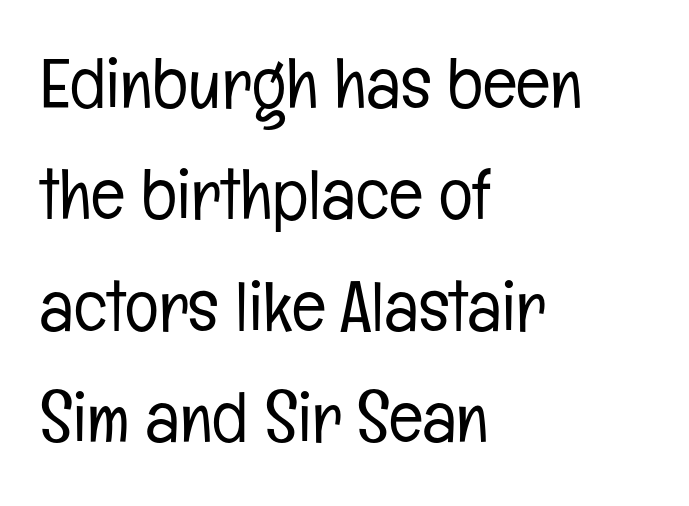
The image shows 71 px light, condensed sans-serif type, upright; set left-aligned, normal line spacing (1.57x), normal letter spacing, not underlined; low stroke contrast and a medium x-height.
